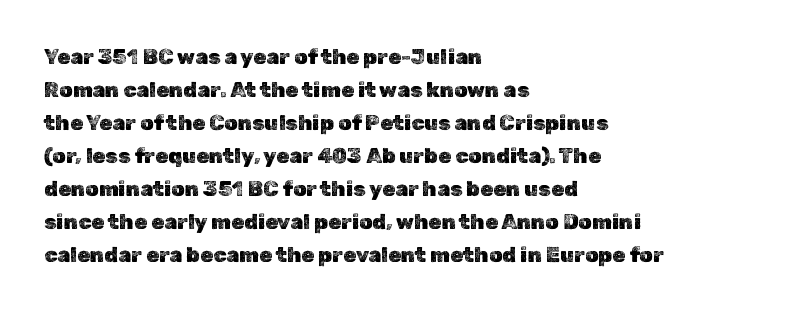
Do the letters lean? They stand straight. You could call the tracking neutral — neither tight nor loose. The passage shown is not underscored anywhere. The ragged edge is on the right, which tells us the setting is flush left. Students, observe: this is what conventionally led text looks like.
